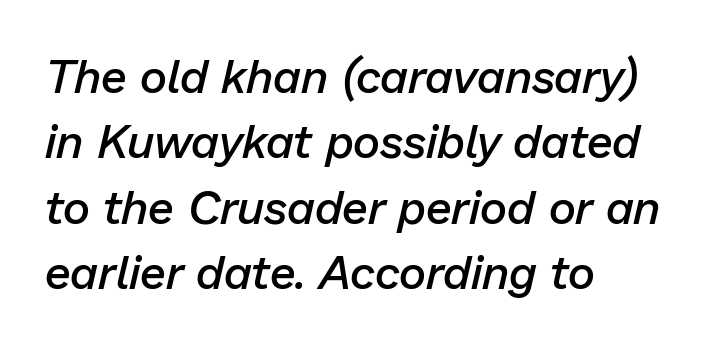
{"italic": "yes", "lean": "right", "slant_degrees": 13, "bold": "semi", "weight": "semibold", "width": "normal", "stroke_contrast": "low", "x_height": "medium", "monospaced": "no", "underline": "no", "align": "left", "line_spacing": "normal", "line_spacing_ratio": 1.39, "letter_spacing": "normal", "letter_spacing_em": 0.0, "glyph_px": 47}
